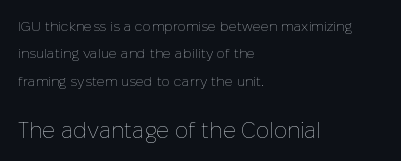
The image shows 22 px text type, upright; set left-aligned, loose line spacing (1.96x), normal letter spacing, not underlined; the second (bottom) block is 1.57x larger.
